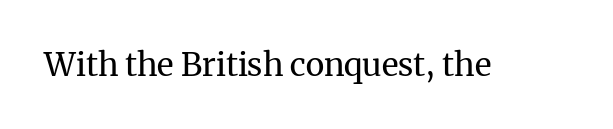
Has an underline been added? It has not. This sample has the flowing, uneven cadence of proportional lettering. No italicization has been applied; the sample stays upright. Serif or sans? Serif — the stroke terminals have little feet. Ink coverage per letter is moderate at most. How are the letters spaced? Ordinarily, with no added tracking.
